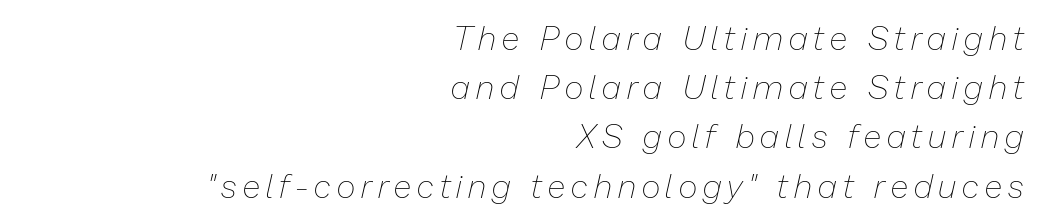
The image shows 33 px thin type, italic (leaning right); set right-aligned, normal line spacing (1.49x), not underlined; low stroke contrast and a medium x-height.
